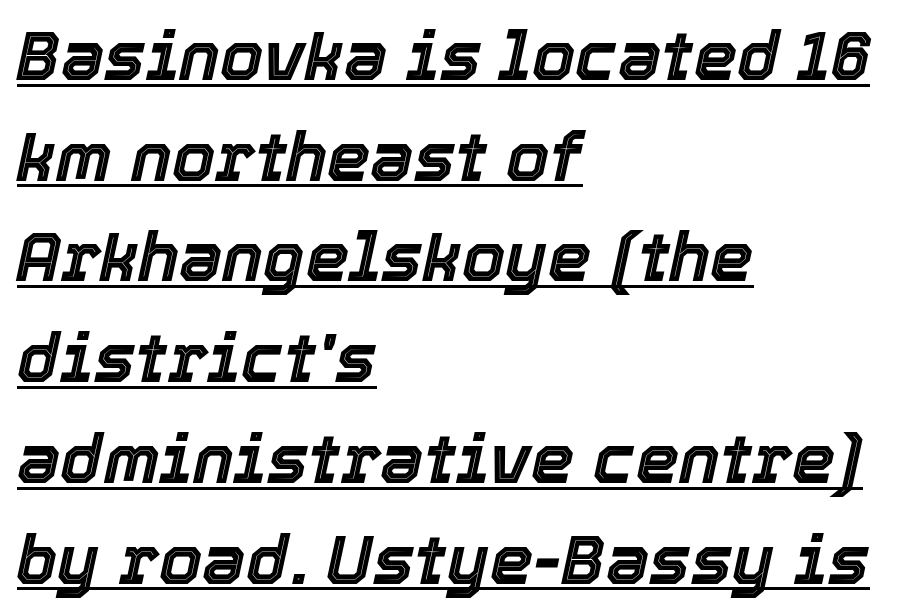
The image shows 69 px text type, italic (leaning right); set left-aligned, normal line spacing (1.46x), normal letter spacing, underlined; a medium x-height.
